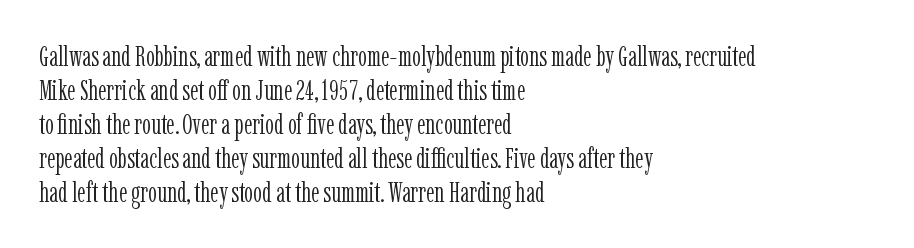
The image shows 28 px light, condensed serif type, upright; set left-aligned, line spacing 1.21x, normal letter spacing, not underlined; low stroke contrast and a medium x-height.
